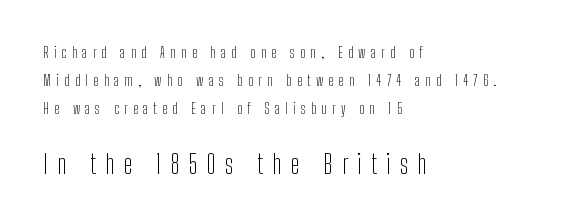
{"italic": "no", "bold": "no", "underline": "no", "align": "left", "line_spacing_ratio": 1.88, "letter_spacing": "wide", "letter_spacing_em": 0.36, "larger_block": "second", "size_ratio": 1.73, "glyph_px": 26}
